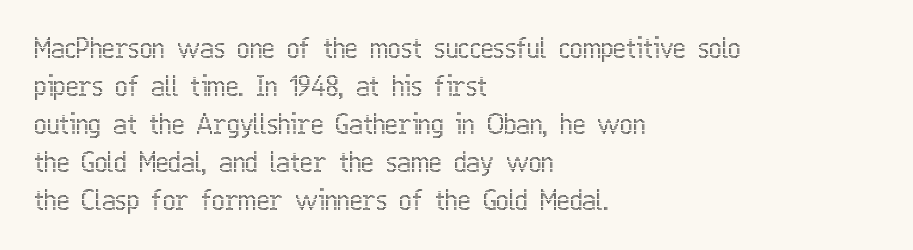
The image shows 27 px text type, upright; set left-aligned, normal line spacing (1.41x), normal letter spacing, not underlined.
